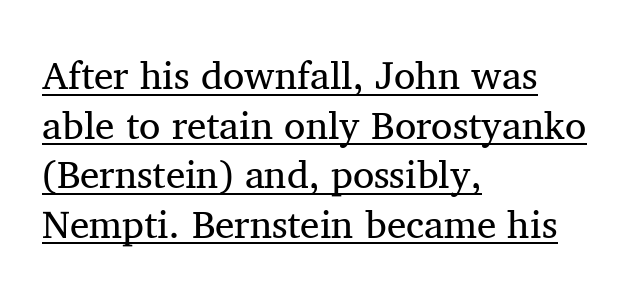
Q: Is the text bold? A: No.
Q: Is the text italic (slanted)? A: No, it is upright.
Q: Is the typeface a serif or a sans-serif typeface? A: Serif.
Q: Is the text underlined? A: Yes.
Q: How is the paragraph aligned? A: Left-aligned.
Q: Is the spacing between letters normal or unusually wide? A: Normal.
Q: Is the spacing between lines tight, normal or loose? A: Normal.
Q: Width (condensed, normal, or wide)? A: Normal.
Q: Stroke contrast? A: Medium.
Q: x-height? A: Medium.
Q: Monospaced? A: No.
